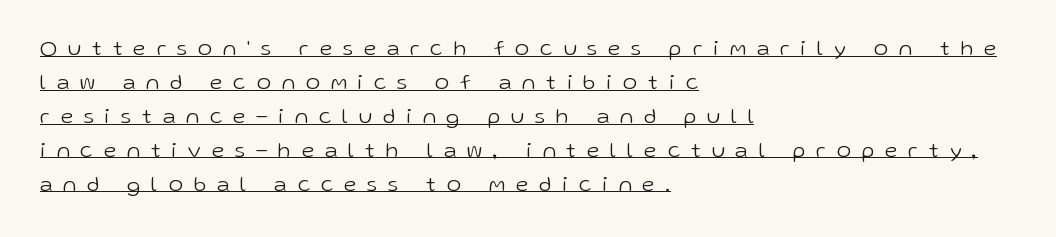
The image shows 22 px text type, upright; set left-aligned, normal line spacing (1.54x), unusually wide letter spacing (+0.5 em), underlined.
